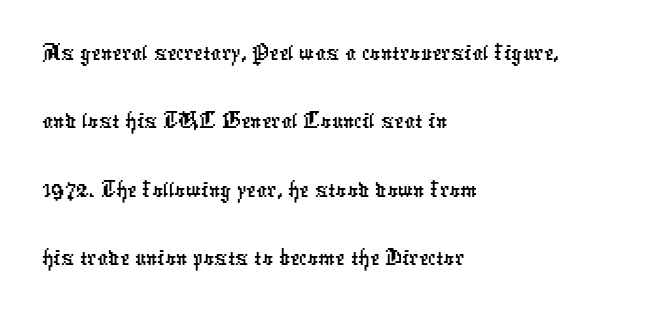
{"serif": "no", "width": "condensed", "stroke_contrast": "low", "x_height": "medium", "monospaced": "no", "underline": "no", "align": "left", "line_spacing": "normal", "line_spacing_ratio": 1.29, "letter_spacing": "normal", "letter_spacing_em": 0.0, "glyph_px": 53}
